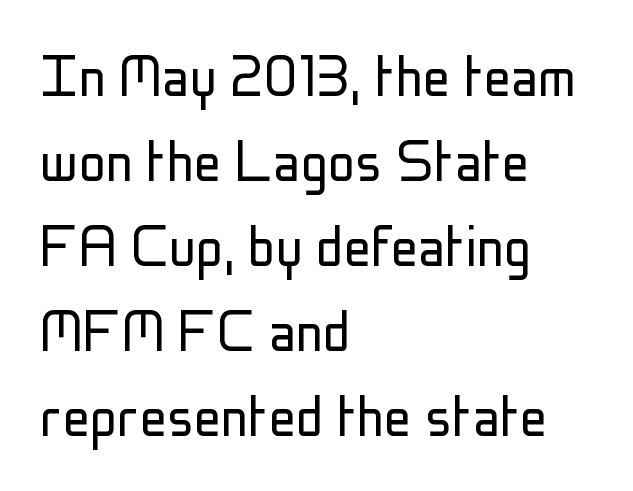
The image shows 68 px light, condensed sans-serif type, upright; set left-aligned, normal line spacing (1.25x), normal letter spacing, not underlined; low stroke contrast and a medium x-height.
